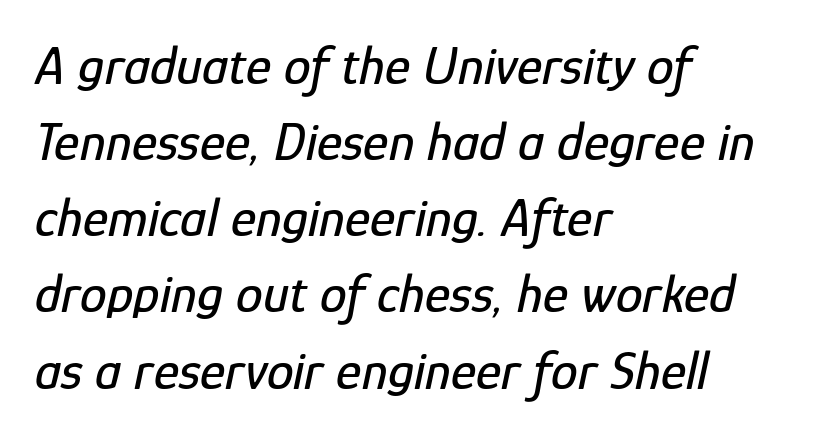
{"italic": "yes", "lean": "right", "slant_degrees": 12, "width": "condensed", "stroke_contrast": "low", "x_height": "medium", "monospaced": "no", "underline": "no", "align": "left", "line_spacing": "normal", "line_spacing_ratio": 1.41, "letter_spacing": "normal", "letter_spacing_em": 0.0, "glyph_px": 54}
